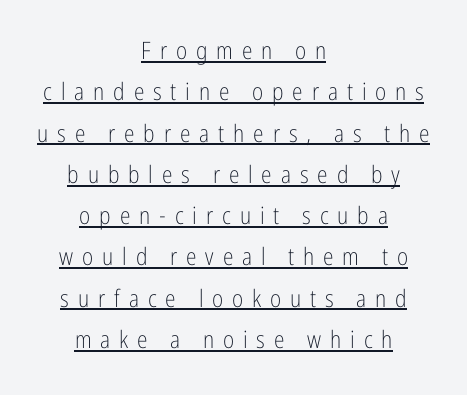
{"italic": "no", "bold": "no", "underline": "yes", "align": "center", "line_spacing_ratio": 1.72, "letter_spacing": "wide", "letter_spacing_em": 0.37, "glyph_px": 24}
